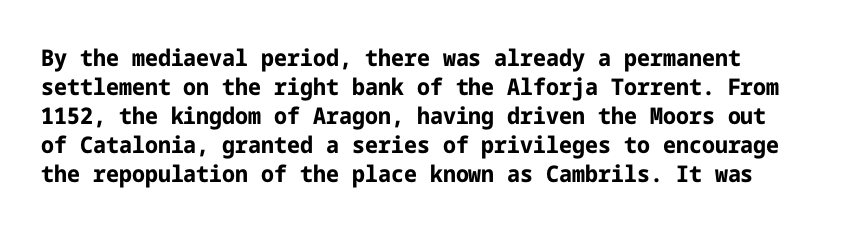
{"italic": "no", "bold": "yes", "underline": "no", "line_spacing": "normal", "line_spacing_ratio": 1.26, "letter_spacing": "normal", "letter_spacing_em": 0.0, "glyph_px": 23}
